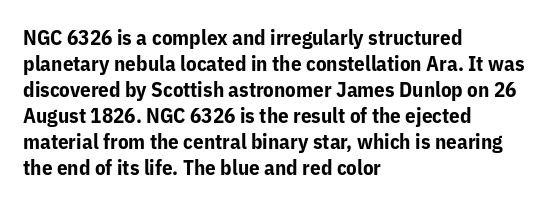
The image shows 21 px bold type, upright; set left-aligned, line spacing 1.24x, normal letter spacing, not underlined.
